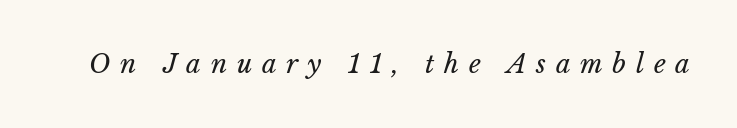
Q: Is the text bold? A: No.
Q: Is the text italic (slanted)? A: Yes, it leans right by about 15 degrees.
Q: Is the text underlined? A: No.
Q: Is the spacing between letters normal or unusually wide? A: Unusually wide.
